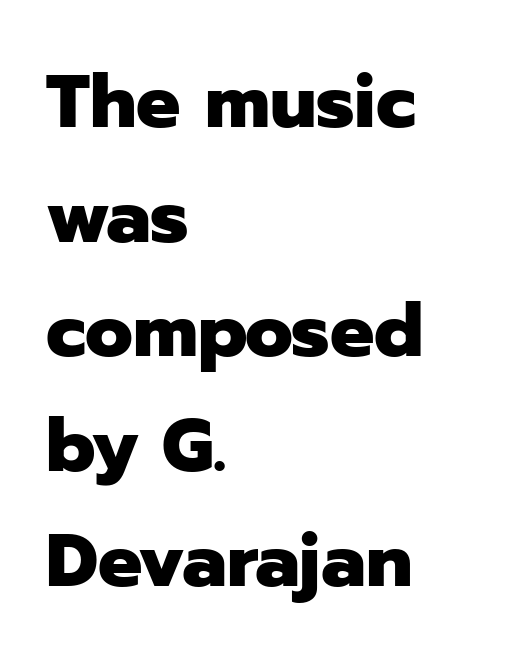
Q: Is the text bold? A: Yes.
Q: Is the text italic (slanted)? A: No, it is upright.
Q: Is the typeface a serif or a sans-serif typeface? A: Sans-serif.
Q: Is the text underlined? A: No.
Q: How is the paragraph aligned? A: Left-aligned.
Q: Is the spacing between letters normal or unusually wide? A: Normal.
Q: Is the spacing between lines tight, normal or loose? A: Normal.
Q: Width (condensed, normal, or wide)? A: Normal.
Q: Stroke contrast? A: Low.
Q: x-height? A: Medium.
Q: Monospaced? A: No.
